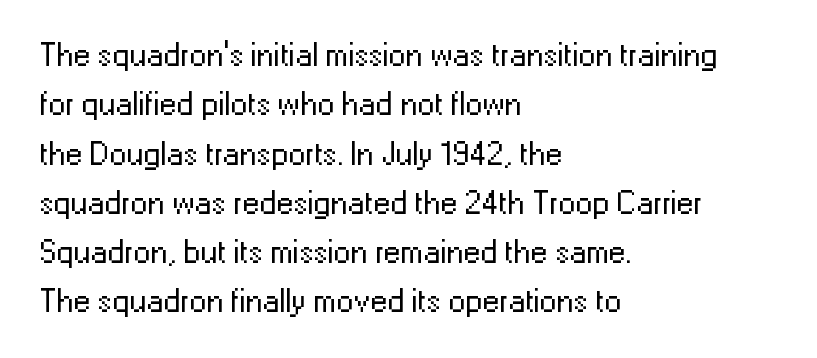
Q: Is the text bold? A: No.
Q: Is the text italic (slanted)? A: No, it is upright.
Q: Is the typeface a serif or a sans-serif typeface? A: Sans-serif.
Q: Is the text underlined? A: No.
Q: How is the paragraph aligned? A: Left-aligned.
Q: Is the spacing between letters normal or unusually wide? A: Normal.
Q: Is the spacing between lines tight, normal or loose? A: Normal.
Q: Width (condensed, normal, or wide)? A: Normal.
Q: Stroke contrast? A: Low.
Q: x-height? A: Medium.
Q: Monospaced? A: No.
